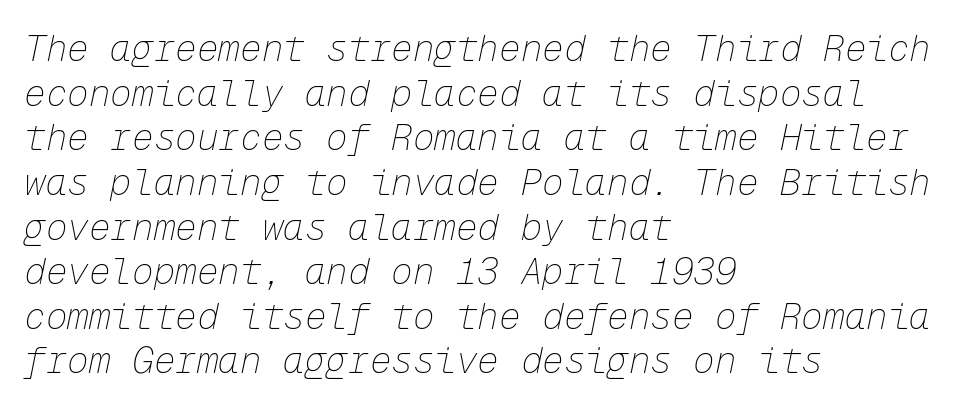
The image shows 36 px thin type, italic (leaning right), monospaced; set left-aligned, line spacing 1.24x, normal letter spacing, not underlined; low stroke contrast and a medium x-height.
